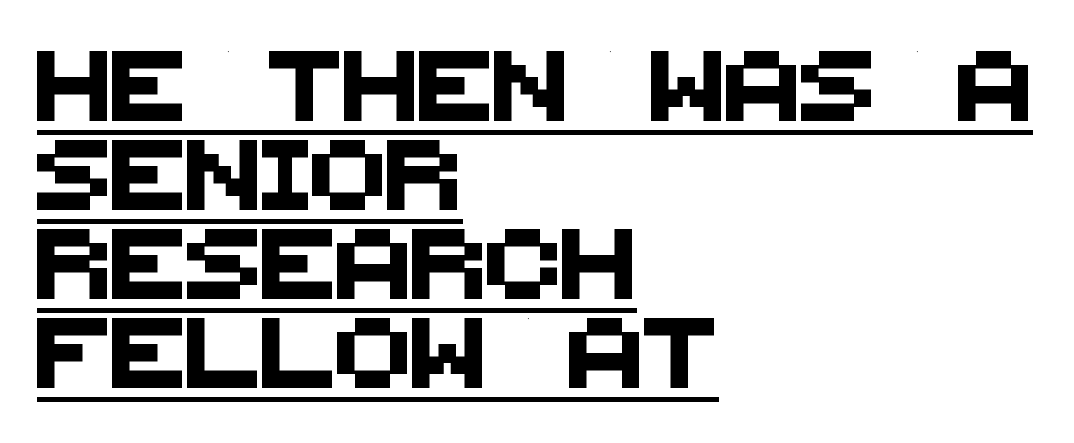
The image shows 70 px sans-serif type; set left-aligned, normal line spacing (1.27x), normal letter spacing, underlined; medium stroke contrast and a large x-height.
